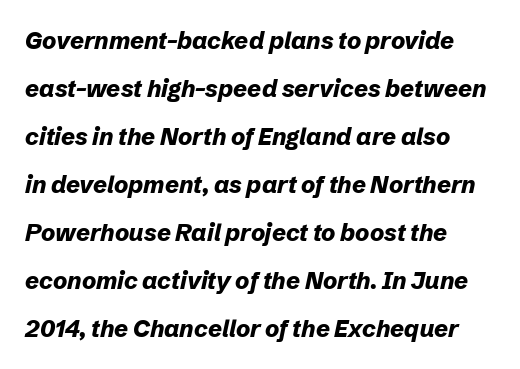
{"italic": "yes", "lean": "right", "slant_degrees": 12, "bold": "yes", "underline": "no", "align": "left", "line_spacing": "loose", "line_spacing_ratio": 2.0, "letter_spacing": "normal", "letter_spacing_em": 0.0, "glyph_px": 24}
